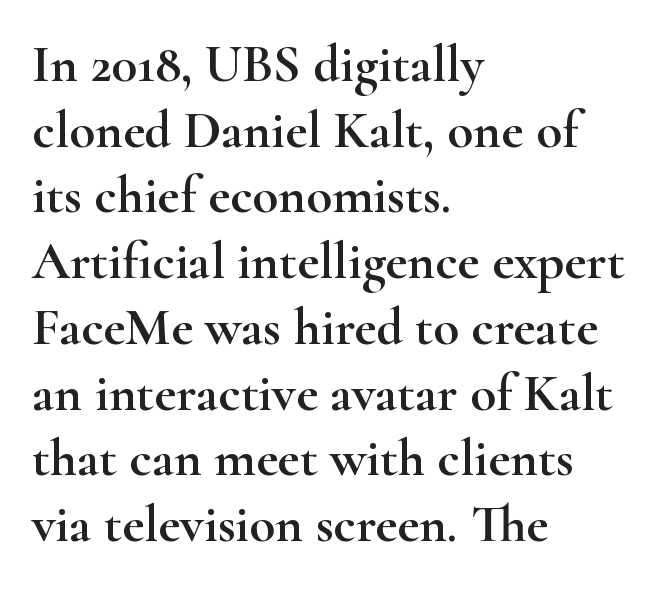
Style check: upright. The space directly below the letters is spotless. The designer went with a serif here, giving each stem small feet. This sample has the flowing, uneven cadence of proportional lettering. Each line starts at the same left margin while the right side varies. Look at the tracking — it's just the regular setting, nothing added.
